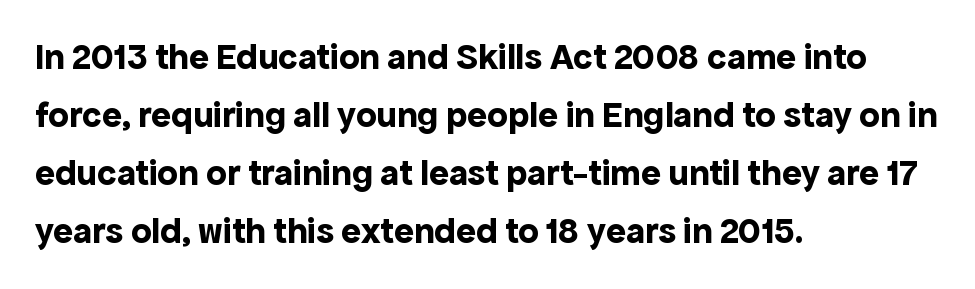
Q: Is the text bold? A: Yes.
Q: Is the text italic (slanted)? A: No, it is upright.
Q: Is the typeface a serif or a sans-serif typeface? A: Sans-serif.
Q: Is the text underlined? A: No.
Q: How is the paragraph aligned? A: Left-aligned.
Q: Is the spacing between letters normal or unusually wide? A: Normal.
Q: Is the spacing between lines tight, normal or loose? A: Normal.
Q: Width (condensed, normal, or wide)? A: Normal.
Q: x-height? A: Medium.
Q: Monospaced? A: No.
